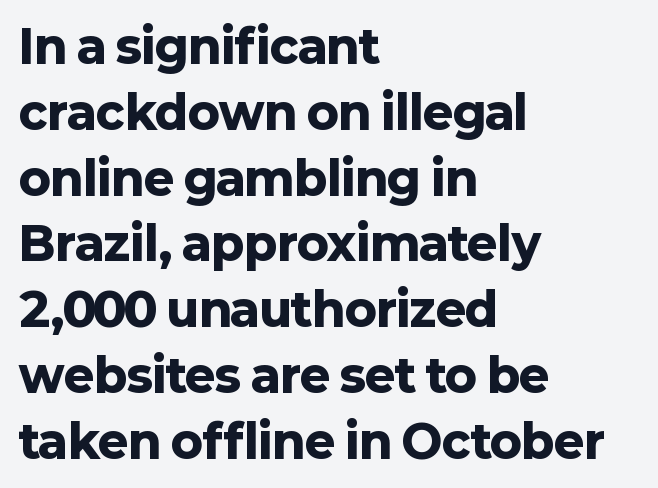
The image shows 46 px heavy sans-serif type, upright; set left-aligned, normal line spacing (1.43x), normal letter spacing, not underlined; low stroke contrast and a medium x-height.
